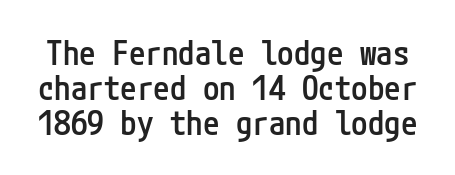
The image shows 33 px semibold, condensed sans-serif type, upright; set tight line spacing (1.06x), normal letter spacing, not underlined; low stroke contrast and a medium x-height.
